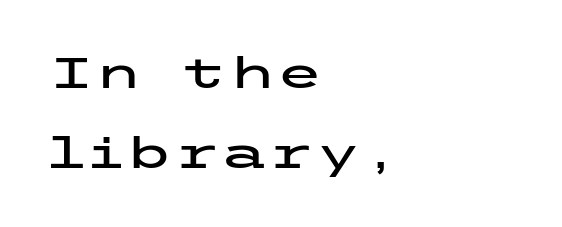
{"serif": "no", "italic": "no", "width": "wide", "stroke_contrast": "low", "x_height": "medium", "underline": "no", "align": "left", "line_spacing_ratio": 1.87, "letter_spacing": "normal", "letter_spacing_em": 0.0, "glyph_px": 43}
